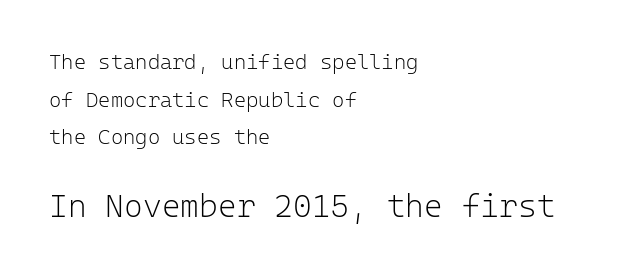
This rendering features lettering with no underline. Inter-character spacing is left at the font's built-in metrics. Caption: multi-line text, flush left, ragged right. Does the bottom block carry the larger type? Yes, it does.
